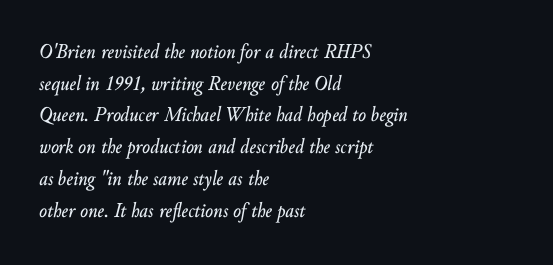
The image shows 21 px text type, italic (leaning right); set left-aligned, normal line spacing (1.51x), normal letter spacing, not underlined.
